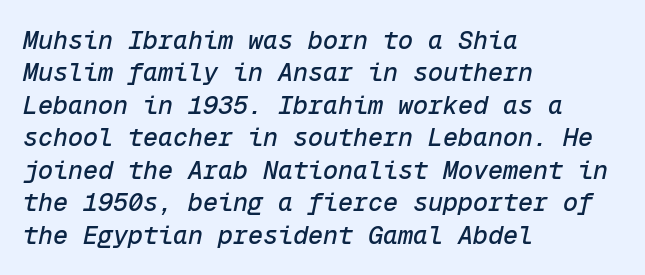
{"italic": "yes", "lean": "right", "slant_degrees": 12, "underline": "no", "align": "left", "line_spacing": "normal", "line_spacing_ratio": 1.3, "letter_spacing": "normal", "letter_spacing_em": 0.0, "glyph_px": 25}
